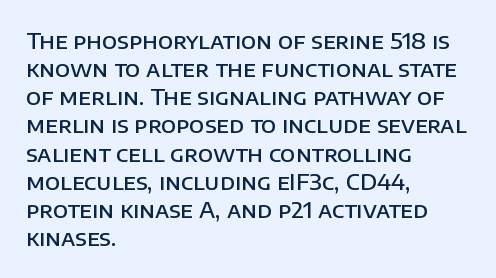
{"italic": "no", "bold": "semi", "underline": "no", "align": "left", "line_spacing": "normal", "line_spacing_ratio": 1.28, "letter_spacing": "normal", "letter_spacing_em": 0.0, "glyph_px": 22}
